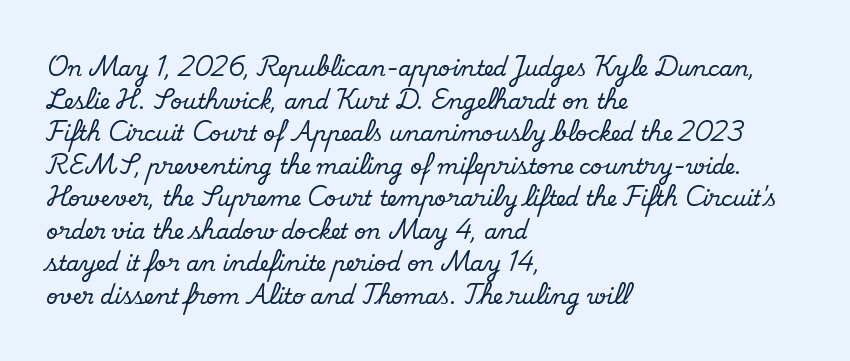
Q: Is the text italic (slanted)? A: Yes.
Q: Is the text underlined? A: No.
Q: How is the paragraph aligned? A: Left-aligned.
Q: Is the spacing between letters normal or unusually wide? A: Normal.
Q: Is the spacing between lines tight, normal or loose? A: Normal.
